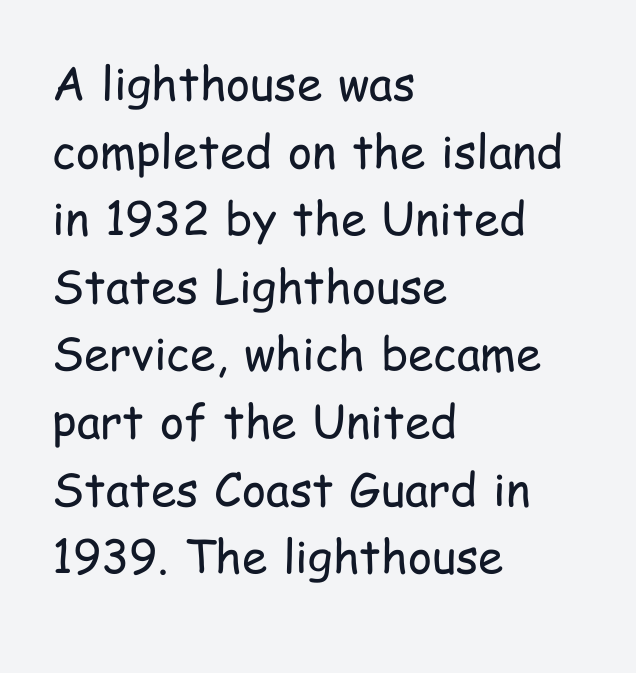
Q: Is the text bold? A: No.
Q: Is the text italic (slanted)? A: No, it is upright.
Q: Is the typeface a serif or a sans-serif typeface? A: Sans-serif.
Q: Is the text underlined? A: No.
Q: How is the paragraph aligned? A: Left-aligned.
Q: Is the spacing between letters normal or unusually wide? A: Normal.
Q: Is the spacing between lines tight, normal or loose? A: Normal.
Q: Width (condensed, normal, or wide)? A: Condensed.
Q: Stroke contrast? A: Low.
Q: x-height? A: Medium.
Q: Monospaced? A: No.
